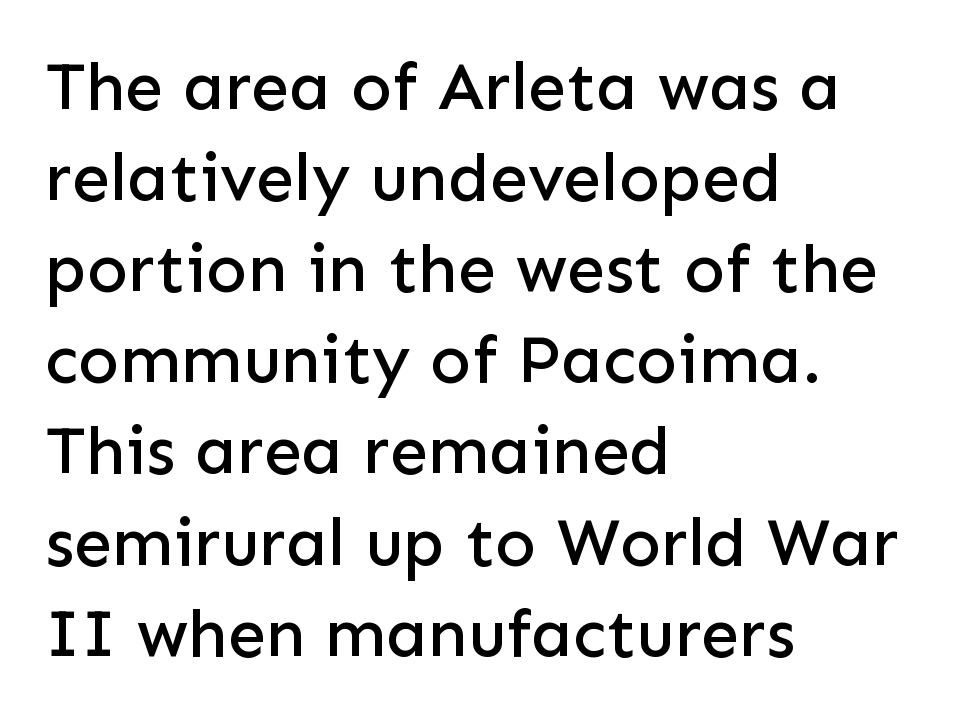
Ascenders rise straight up at ninety degrees. Bare-footed words on every line. Each word holds together tightly as a unit, with standard inter-letter gaps. Varying glyph widths throughout — classic text-font behaviour.
